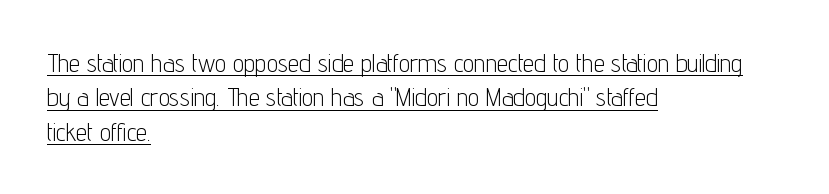
The image shows 25 px text type, upright; set left-aligned, normal line spacing (1.38x), normal letter spacing, underlined.
